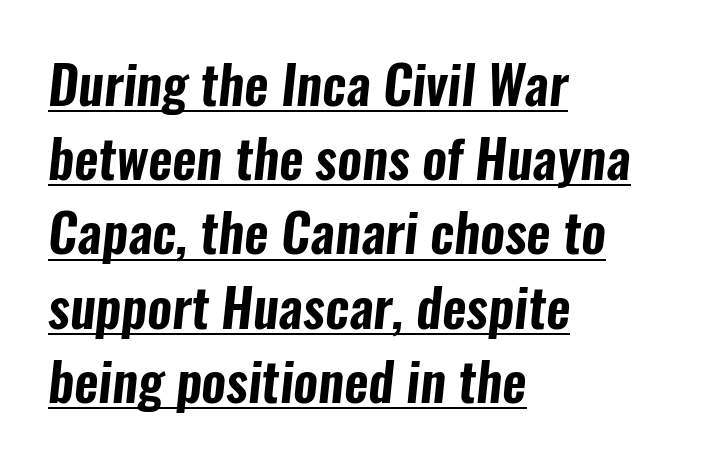
The image shows 53 px condensed sans-serif type; set left-aligned, normal line spacing (1.4x), normal letter spacing, underlined; low stroke contrast and a medium x-height.
